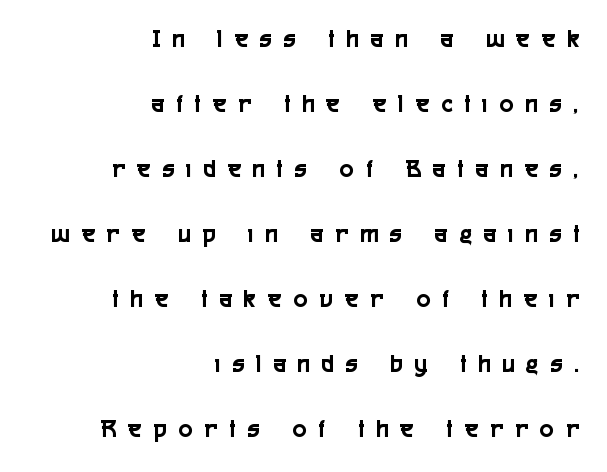
Quick note: not italic, upright. Someone cranked the tracking dial way up on this one. The glyphs are unaccompanied by any horizontal stroke below them. Notice how the passage keeps a crisp vertical edge on the right only.
